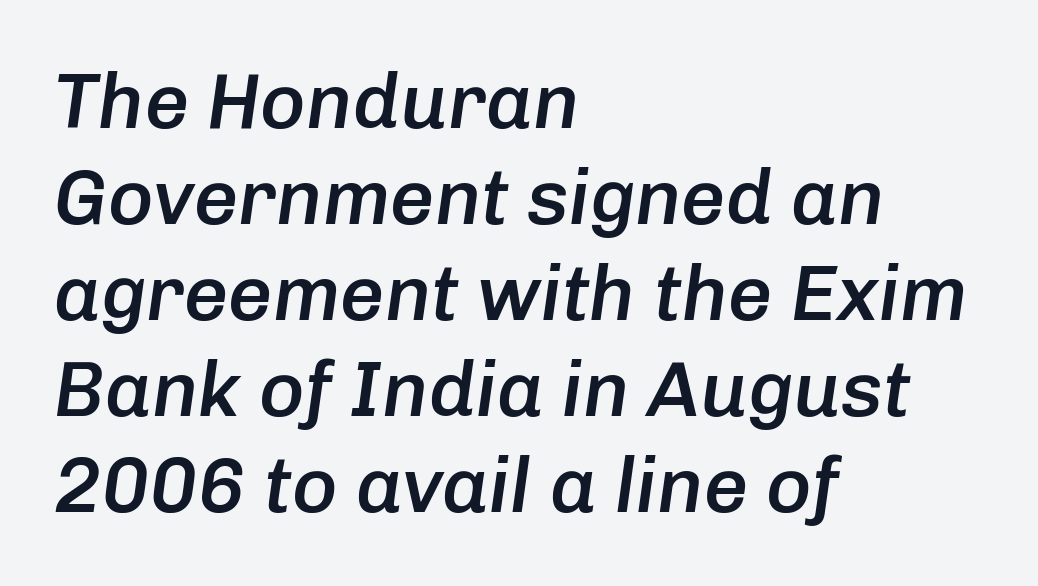
{"italic": "yes", "lean": "right", "slant_degrees": 8, "bold": "semi", "weight": "semibold", "width": "normal", "stroke_contrast": "low", "x_height": "medium", "monospaced": "no", "underline": "no", "align": "left", "line_spacing_ratio": 1.23, "letter_spacing": "normal", "letter_spacing_em": 0.0, "glyph_px": 78}
